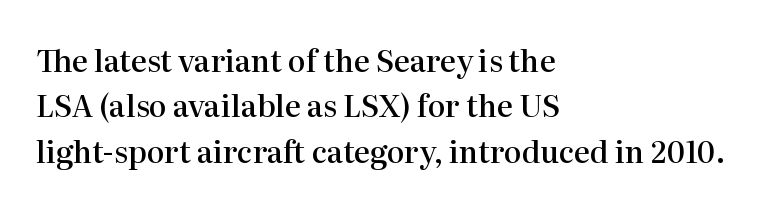
Q: Is the text bold? A: Semi-bold.
Q: Is the text italic (slanted)? A: No, it is upright.
Q: Is the typeface a serif or a sans-serif typeface? A: Serif.
Q: Is the text underlined? A: No.
Q: How is the paragraph aligned? A: Left-aligned.
Q: Is the spacing between letters normal or unusually wide? A: Normal.
Q: Is the spacing between lines tight, normal or loose? A: Normal.
Q: Width (condensed, normal, or wide)? A: Normal.
Q: Stroke contrast? A: High.
Q: x-height? A: Medium.
Q: Monospaced? A: No.
